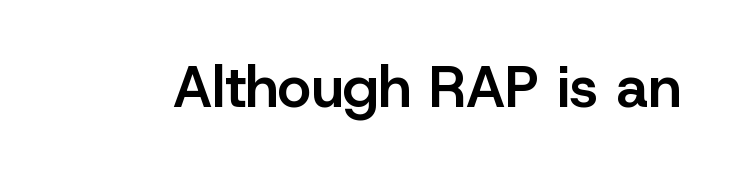
Nobody touched the tracking dial on this one. Firm but not heavy-handed strokes: this text is semibold. The glyphs in this specimen are sans serif. The lettering stays uniformly vertical, giving the passage a roman look. Letters rest on an invisible, unmarked baseline. Varying glyph widths throughout — classic text-font behaviour.
